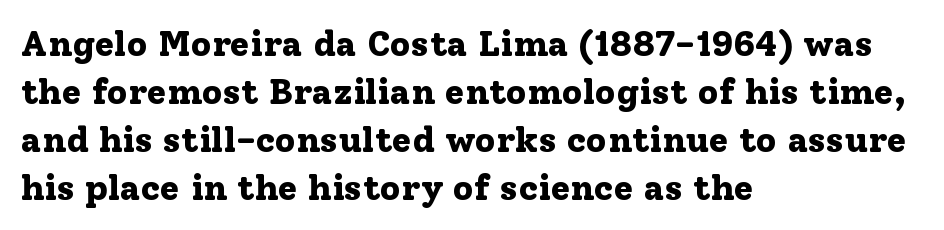
Is this a fixed-width face? No — the glyphs have proportional, varying widths. These lines were composed using upright roman letters. Honestly, the letter spacing is just normal — you wouldn't notice it. Font category for this specimen: serif.
